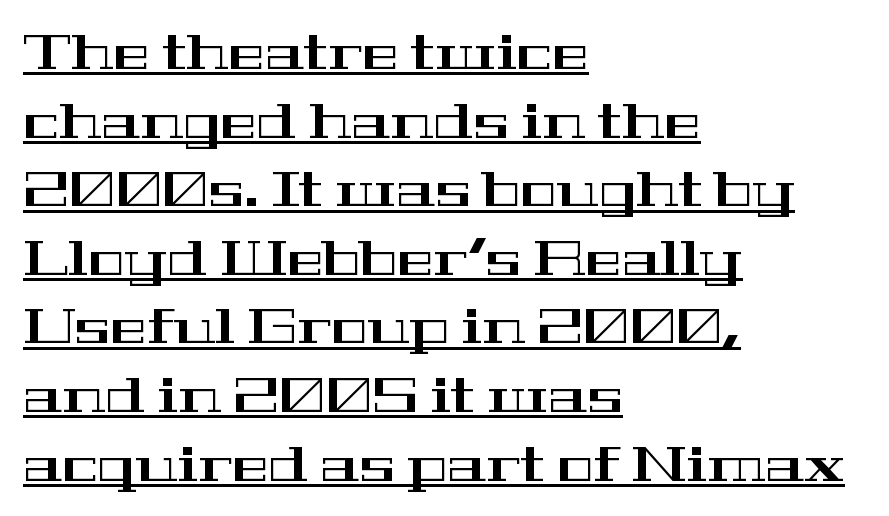
{"serif": "yes", "italic": "no", "width": "wide", "stroke_contrast": "high", "x_height": "medium", "monospaced": "no", "underline": "yes", "align": "left", "line_spacing": "normal", "line_spacing_ratio": 1.4, "letter_spacing": "normal", "letter_spacing_em": 0.0, "glyph_px": 49}
